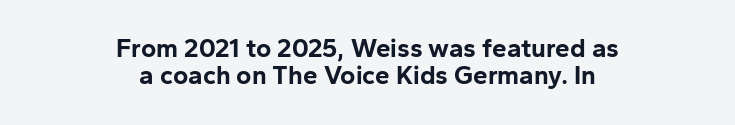
{"italic": "no", "bold": "yes", "underline": "no", "align": "center", "line_spacing": "tight", "line_spacing_ratio": 1.05, "letter_spacing": "normal", "letter_spacing_em": 0.0, "glyph_px": 26}
